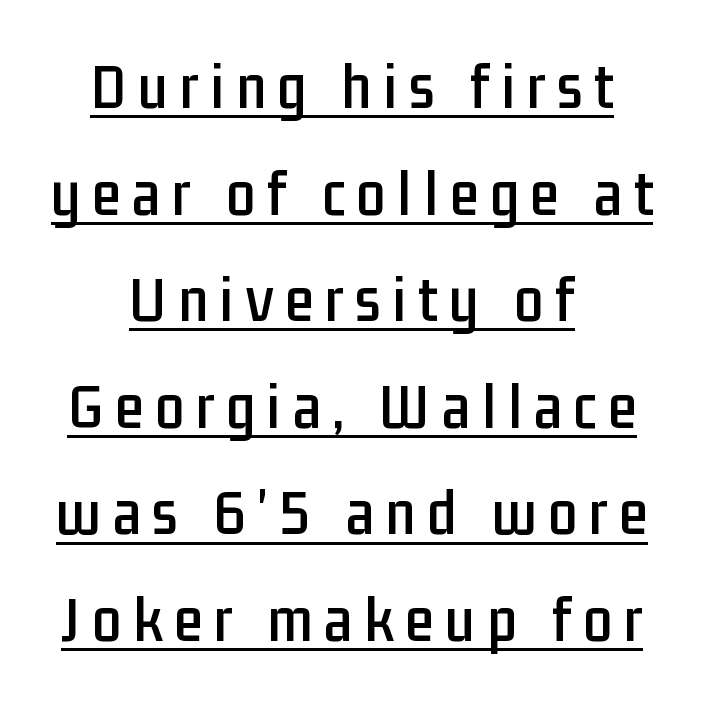
The image shows 65 px condensed sans-serif type, upright; set centered, normal line spacing (1.64x), underlined; low stroke contrast and a medium x-height.
